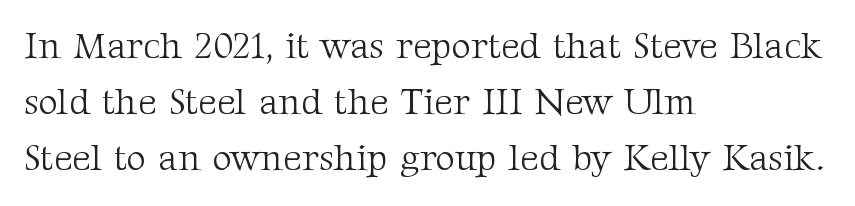
The image shows 37 px light serif type, upright; set left-aligned, normal line spacing (1.51x), normal letter spacing, not underlined; medium stroke contrast and a medium x-height.
